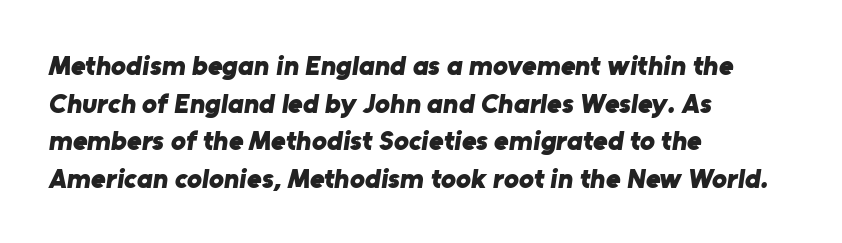
{"serif": "no", "bold": "yes", "weight": "bold", "width": "normal", "stroke_contrast": "low", "x_height": "medium", "monospaced": "no", "underline": "no", "align": "left", "line_spacing": "normal", "line_spacing_ratio": 1.34, "letter_spacing": "normal", "letter_spacing_em": 0.0, "glyph_px": 28}
